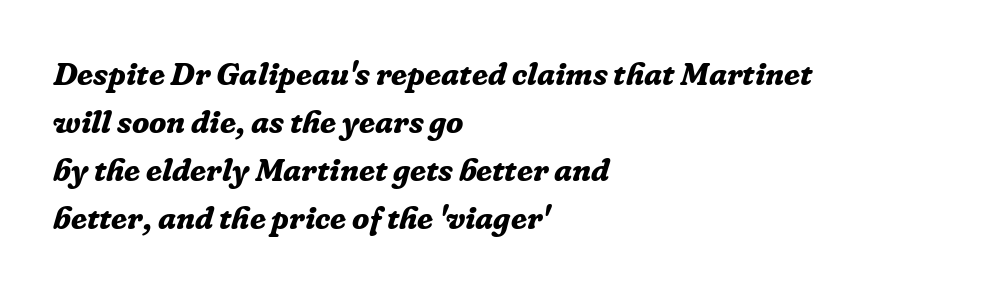
Line starts are locked; line ends wander. Unmarked baselines from the first word to the last. Honestly, the letter spacing is just normal — you wouldn't notice it. Italic? Definitely — the glyphs are oblique. These lines are rendered in a variable-pitch font. Is the type bold? Yes — the strokes are clearly thick and heavy.
